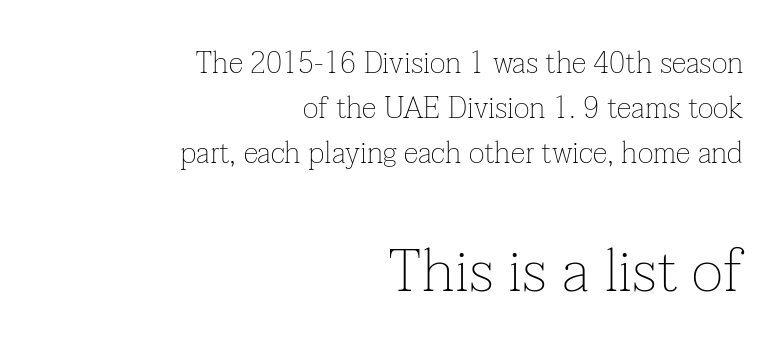
Size hierarchy here favors the trailing block over the leading one. Is the letter spacing exaggerated? No — it looks like the ordinary default. Small tapered or slab feet sit at the stroke ends, so this counts as serif. A roman cut, with each character standing at attention.
